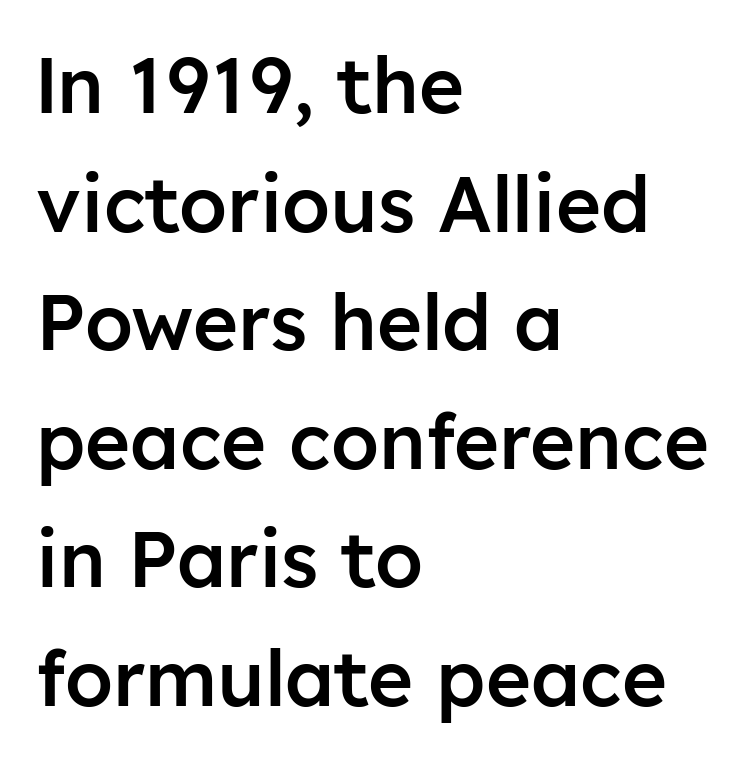
{"serif": "no", "italic": "no", "bold": "semi", "weight": "semibold", "width": "normal", "stroke_contrast": "low", "x_height": "medium", "monospaced": "no", "underline": "no", "align": "left", "line_spacing": "normal", "line_spacing_ratio": 1.54, "letter_spacing": "normal", "letter_spacing_em": 0.0, "glyph_px": 77}
